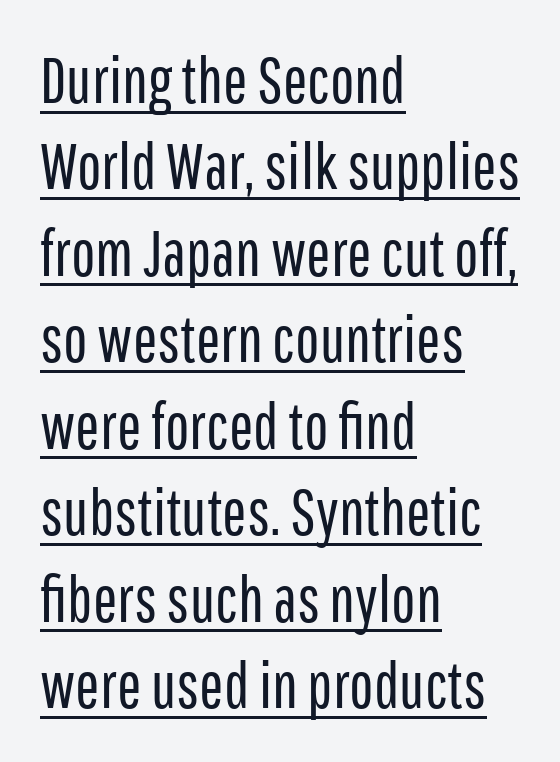
The image shows 65 px regular-weight, condensed sans-serif type, upright; set left-aligned, normal line spacing (1.33x), normal letter spacing, underlined; low stroke contrast and a medium x-height.
